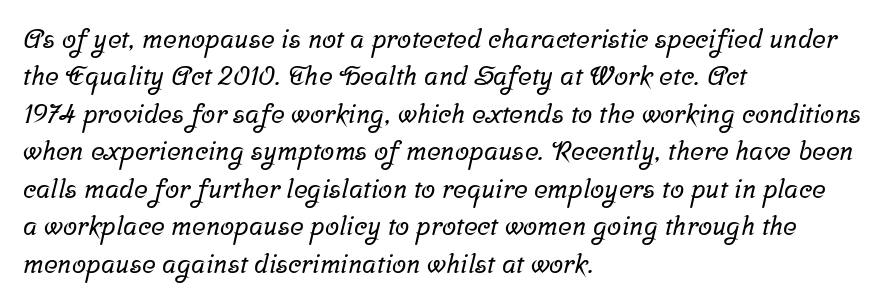
Underline: absent. Letter spacing: default. These lines stack with their left ends in a neat column. Regular leading.
